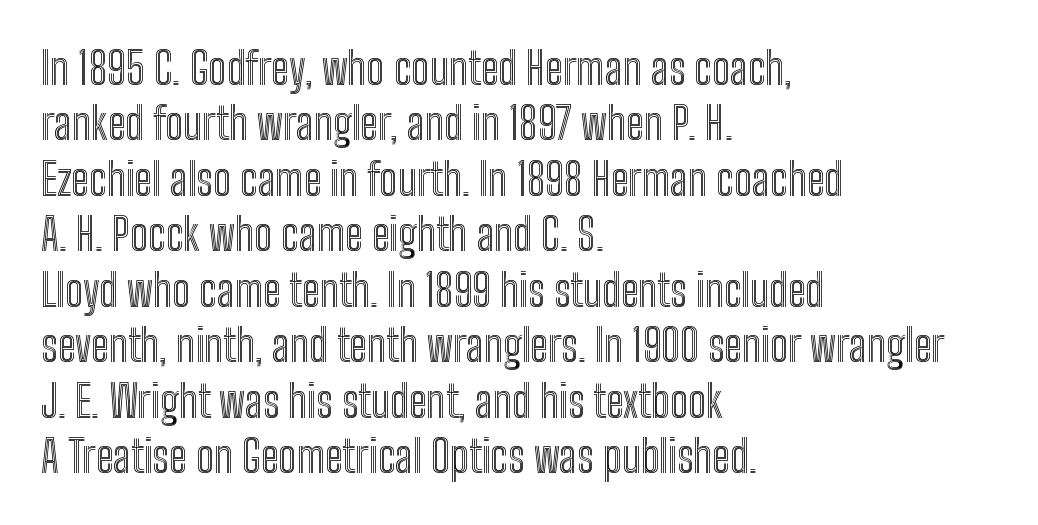
Q: Is the text italic (slanted)? A: No, it is upright.
Q: Is the text underlined? A: No.
Q: How is the paragraph aligned? A: Left-aligned.
Q: Is the spacing between letters normal or unusually wide? A: Normal.
Q: Is the spacing between lines tight, normal or loose? A: Normal.
Q: Width (condensed, normal, or wide)? A: Condensed.
Q: x-height? A: Medium.
Q: Monospaced? A: No.
